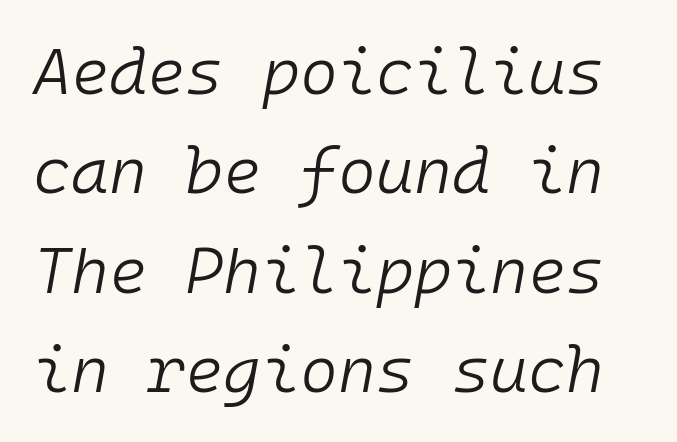
Each word holds together tightly as a unit, with standard inter-letter gaps. The face looks like a standard text weight, possibly lighter. Yep, that's italic — everything's leaning. These lines are rendered in a fixed-pitch font. Each new line begins a customary step beneath the previous one. A clean baseline with only descenders dipping below it.
